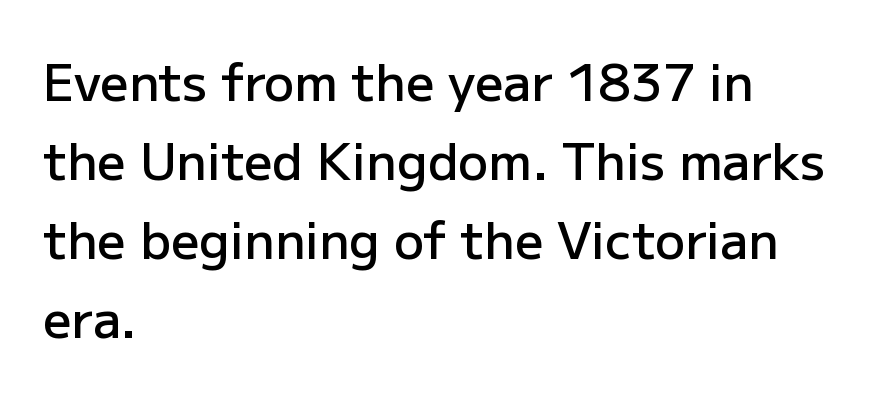
Here the designer chose a conventional face with non-uniform glyph widths. The rendering anchors every line to the left-hand side. Semibold letterforms, between regular and bold. A roman cut, with each character standing at attention. Rule under the text: the space is simply empty. The type family on display is of the sans-serif kind.
